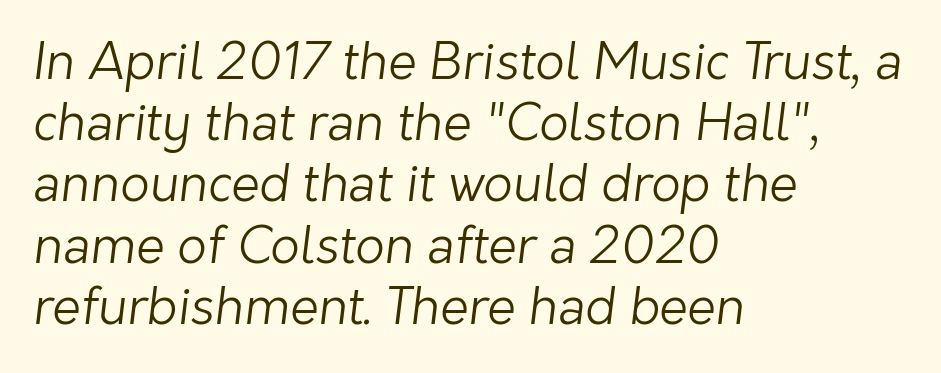
{"serif": "no", "bold": "no", "weight": "light", "width": "normal", "stroke_contrast": "low", "x_height": "medium", "monospaced": "no", "underline": "no", "align": "left", "line_spacing_ratio": 1.2, "letter_spacing": "normal", "letter_spacing_em": 0.0, "glyph_px": 51}
